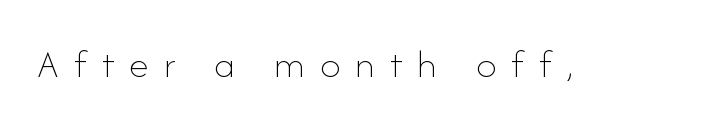
The image shows 40 px thin type, upright; set unusually wide letter spacing (+0.38 em), not underlined; low stroke contrast and a small x-height.
